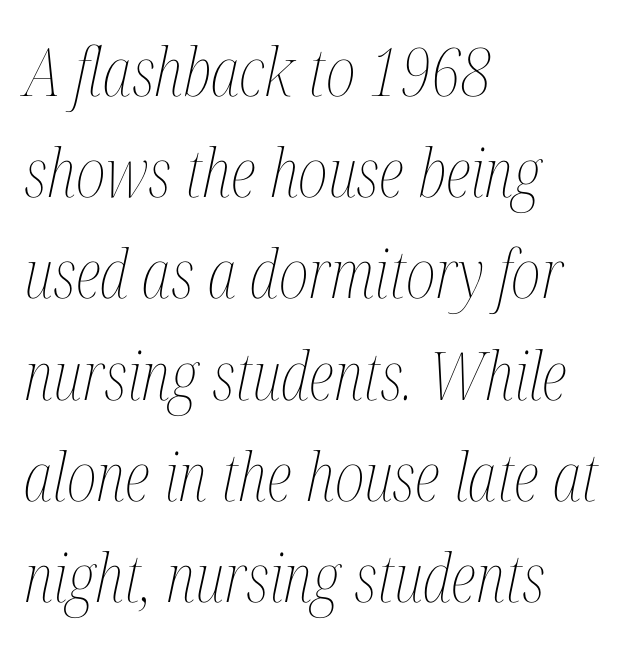
How are the letters spaced? Ordinarily, with no added tracking. No chunkiness to these letters — they're not bold. Interline gaps are of average width in this sample. Every row of glyphs begins at an identical x-position on the left. Is this a fixed-width face? No — the glyphs have proportional, varying widths.
